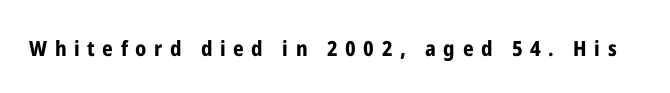
Q: Is the text bold? A: Yes.
Q: Is the text italic (slanted)? A: No, it is upright.
Q: Is the text underlined? A: No.
Q: Is the spacing between letters normal or unusually wide? A: Unusually wide.
